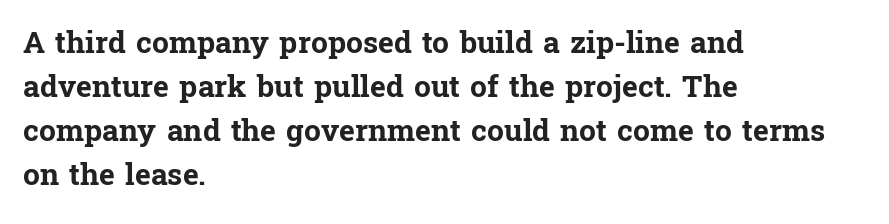
Caption: multi-line text, flush left, ragged right. The font's upright variant was chosen for this text. Does the leading feel generous? No, just average. Caption: bold face, heavy strokes. The face used here is proportionally spaced, like ordinary book or web type. Font category for this specimen: serif.
